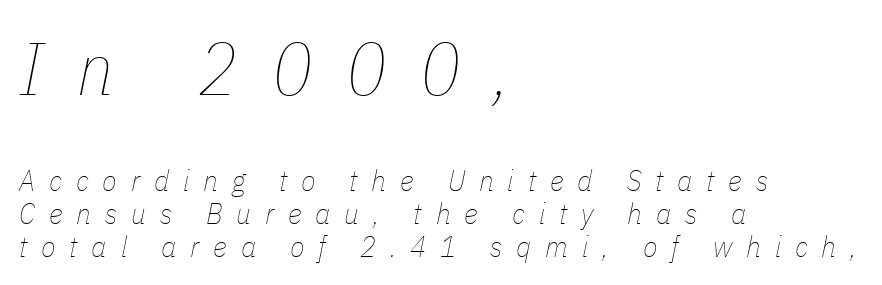
{"italic": "yes", "lean": "right", "slant_degrees": 11, "bold": "no", "weight": "thin", "width": "condensed", "stroke_contrast": "low", "x_height": "medium", "monospaced": "no", "underline": "no", "align": "left", "line_spacing": "tight", "line_spacing_ratio": 1.1, "letter_spacing": "wide", "letter_spacing_em": 0.46, "larger_block": "first", "size_ratio": 2.47, "glyph_px": 74}
